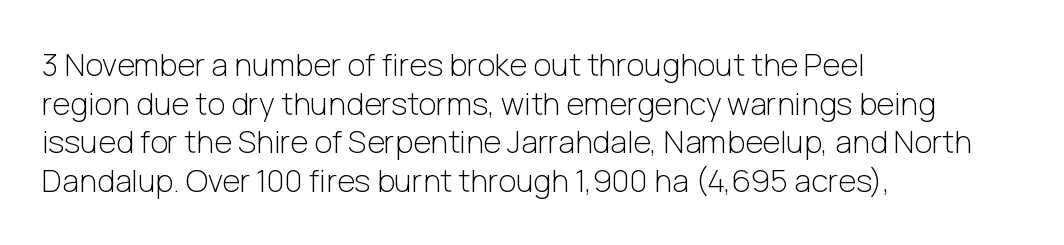
Q: Is the text bold? A: No.
Q: Is the text italic (slanted)? A: No, it is upright.
Q: Is the typeface a serif or a sans-serif typeface? A: Sans-serif.
Q: Is the text underlined? A: No.
Q: How is the paragraph aligned? A: Left-aligned.
Q: Is the spacing between letters normal or unusually wide? A: Normal.
Q: Is the spacing between lines tight, normal or loose? A: Normal.
Q: Width (condensed, normal, or wide)? A: Normal.
Q: Stroke contrast? A: Low.
Q: x-height? A: Medium.
Q: Monospaced? A: No.
